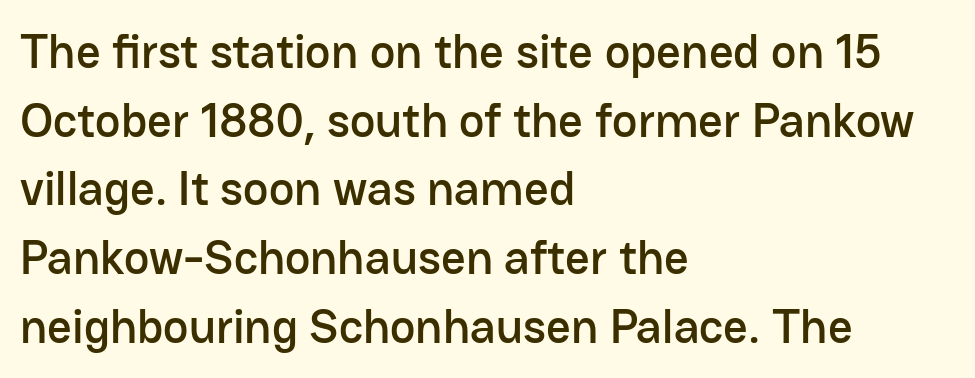
The image shows 48 px sans-serif type, upright; set left-aligned, normal line spacing (1.43x), normal letter spacing, not underlined; low stroke contrast and a medium x-height.
